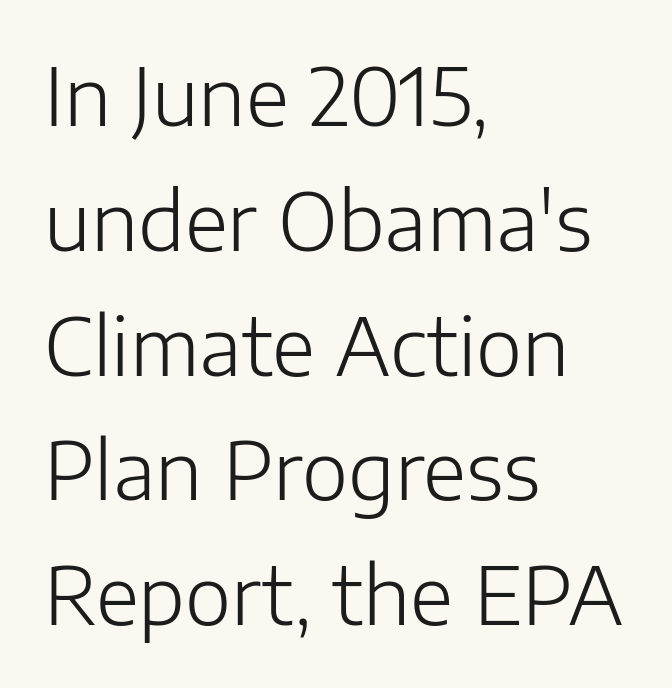
{"serif": "no", "italic": "no", "bold": "no", "weight": "light", "width": "normal", "stroke_contrast": "low", "x_height": "medium", "monospaced": "no", "underline": "no", "align": "left", "line_spacing": "normal", "line_spacing_ratio": 1.58, "letter_spacing": "normal", "letter_spacing_em": 0.0, "glyph_px": 79}
